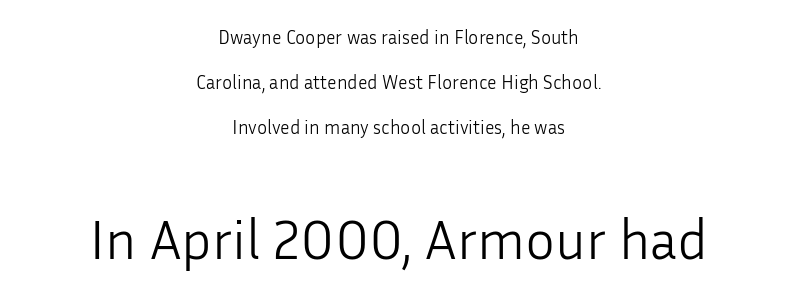
Q: Is the text bold? A: No.
Q: Is the text italic (slanted)? A: No, it is upright.
Q: Is the typeface a serif or a sans-serif typeface? A: Sans-serif.
Q: Is the text underlined? A: No.
Q: How is the paragraph aligned? A: Centered.
Q: Is the spacing between letters normal or unusually wide? A: Normal.
Q: Is the spacing between lines tight, normal or loose? A: Loose.
Q: Which block of text is set in a larger size, the first (top) or the second (bottom)? A: The second (bottom) one.
Q: Width (condensed, normal, or wide)? A: Normal.
Q: Stroke contrast? A: Low.
Q: x-height? A: Medium.
Q: Monospaced? A: No.
